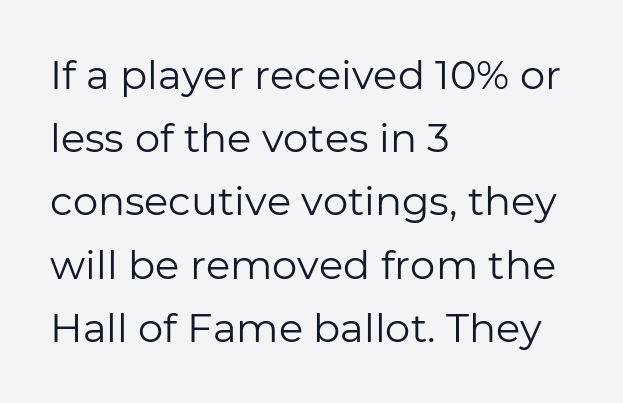
{"serif": "no", "italic": "no", "bold": "no", "weight": "regular", "width": "normal", "stroke_contrast": "low", "x_height": "medium", "monospaced": "no", "underline": "no", "align": "left", "line_spacing": "normal", "line_spacing_ratio": 1.58, "letter_spacing": "normal", "letter_spacing_em": 0.0, "glyph_px": 40}
